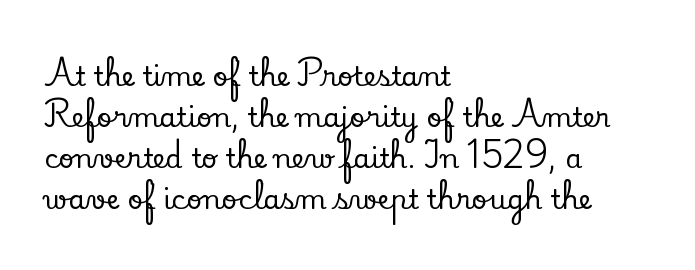
Q: Is the text italic (slanted)? A: No, it is upright.
Q: Is the text underlined? A: No.
Q: How is the paragraph aligned? A: Left-aligned.
Q: Is the spacing between letters normal or unusually wide? A: Normal.
Q: Is the spacing between lines tight, normal or loose? A: Normal.
